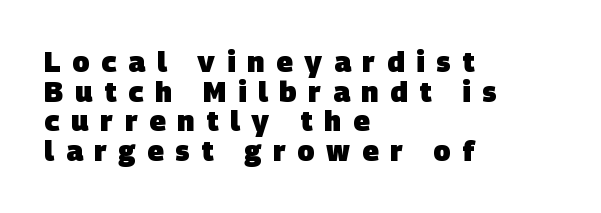
Q: Is the text bold? A: Yes.
Q: Is the typeface a serif or a sans-serif typeface? A: Sans-serif.
Q: Is the text underlined? A: No.
Q: How is the paragraph aligned? A: Left-aligned.
Q: Is the spacing between letters normal or unusually wide? A: Unusually wide.
Q: Is the spacing between lines tight, normal or loose? A: Tight.
Q: Width (condensed, normal, or wide)? A: Normal.
Q: Stroke contrast? A: Low.
Q: x-height? A: Large.
Q: Monospaced? A: No.
